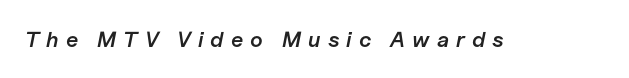
Q: Is the text bold? A: Semi-bold.
Q: Is the text italic (slanted)? A: Yes, it leans right by about 11 degrees.
Q: Is the text underlined? A: No.
Q: Is the spacing between letters normal or unusually wide? A: Unusually wide.
